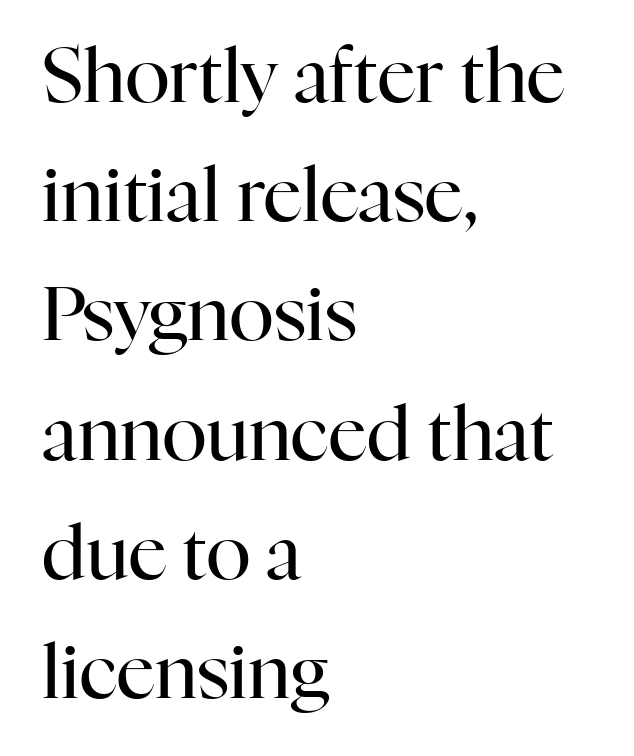
The image shows 75 px regular-weight serif type, upright; set left-aligned, normal line spacing (1.59x), normal letter spacing, not underlined; high stroke contrast and a medium x-height.
